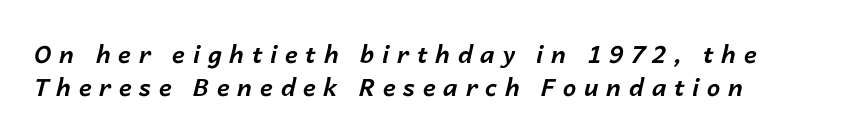
{"italic": "yes", "lean": "right", "slant_degrees": 14, "bold": "yes", "underline": "no", "line_spacing": "normal", "line_spacing_ratio": 1.38, "letter_spacing": "wide", "letter_spacing_em": 0.32, "glyph_px": 24}
